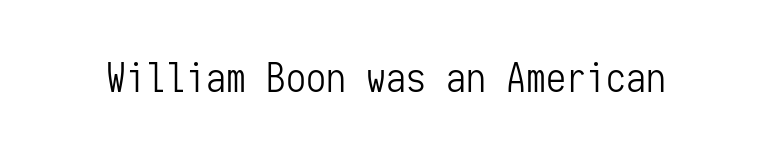
Q: Is the text bold? A: No.
Q: Is the text italic (slanted)? A: No, it is upright.
Q: Is the typeface a serif or a sans-serif typeface? A: Sans-serif.
Q: Is the text underlined? A: No.
Q: Is the spacing between letters normal or unusually wide? A: Normal.
Q: Width (condensed, normal, or wide)? A: Condensed.
Q: Stroke contrast? A: Low.
Q: x-height? A: Medium.
Q: Monospaced? A: Yes.
